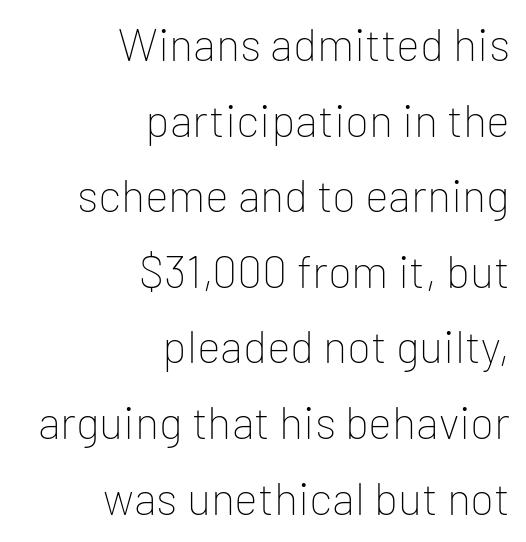
Is this a heavy cut? Hardly; it is regular or lighter. This sample has the flowing, uneven cadence of proportional lettering. Students, observe: this is what conventionally led text looks like. These lines were composed using upright roman letters.
